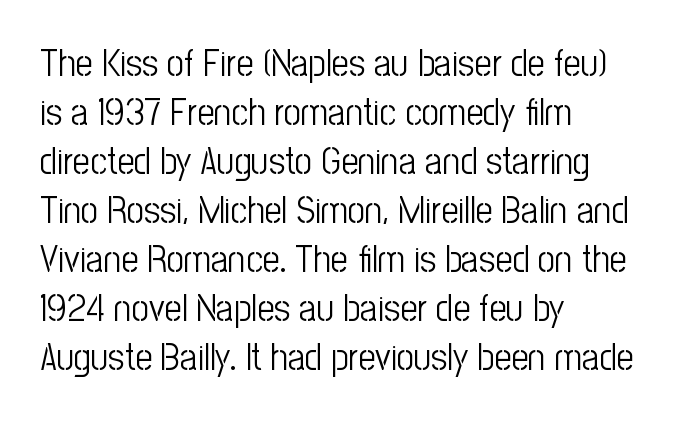
The image shows 38 px light, condensed sans-serif type, upright; set left-aligned, normal line spacing (1.29x), normal letter spacing, not underlined; low stroke contrast and a medium x-height.
